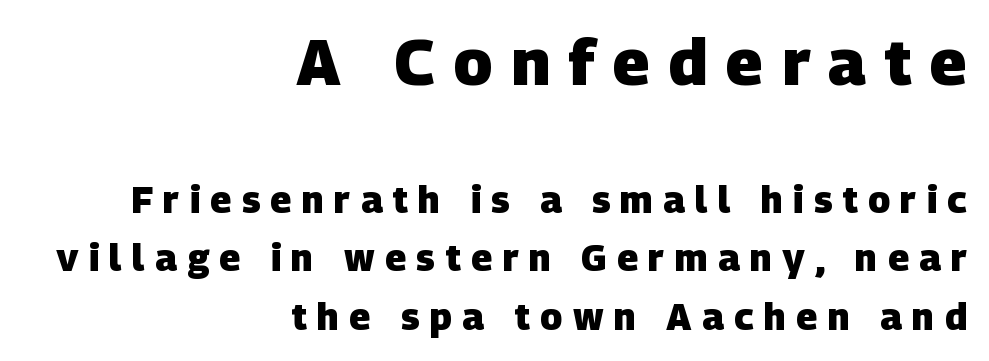
The image shows 65 px heavy sans-serif type; set right-aligned, normal line spacing (1.58x), unusually wide letter spacing (+0.28 em), not underlined; the first (top) block is 1.76x larger; low stroke contrast and a large x-height.
